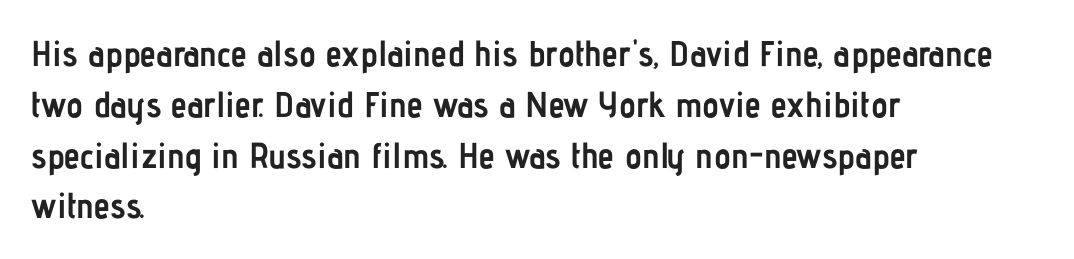
Q: Is the text bold? A: Yes.
Q: Is the text italic (slanted)? A: No, it is upright.
Q: Is the typeface a serif or a sans-serif typeface? A: Sans-serif.
Q: Is the text underlined? A: No.
Q: How is the paragraph aligned? A: Left-aligned.
Q: Is the spacing between letters normal or unusually wide? A: Normal.
Q: Is the spacing between lines tight, normal or loose? A: Normal.
Q: Width (condensed, normal, or wide)? A: Condensed.
Q: Stroke contrast? A: Low.
Q: x-height? A: Medium.
Q: Monospaced? A: No.
